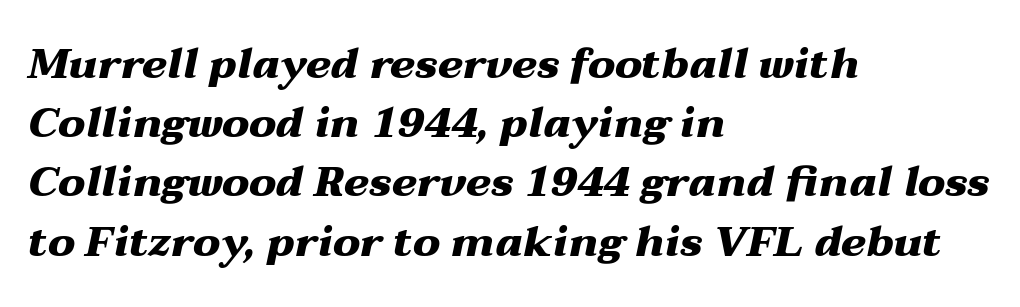
{"italic": "yes", "lean": "right", "slant_degrees": 12, "bold": "yes", "weight": "heavy", "width": "wide", "stroke_contrast": "medium", "x_height": "medium", "monospaced": "no", "underline": "no", "align": "left", "line_spacing": "normal", "line_spacing_ratio": 1.41, "letter_spacing": "normal", "letter_spacing_em": 0.0, "glyph_px": 42}
